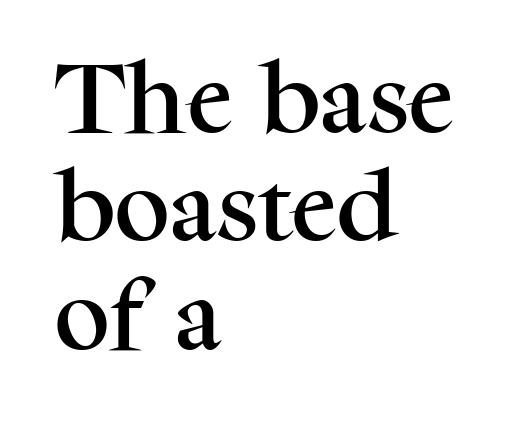
The glyphs are unaccompanied by any horizontal stroke below them. Each line starts at the same left margin while the right side varies. The leading is moderate, giving the passage an even texture. You could not count columns in this text — the font is proportionally spaced. Unlike a clean sans, this face finishes its strokes with serifs. Default kerning and tracking; the words read as compact shapes.
